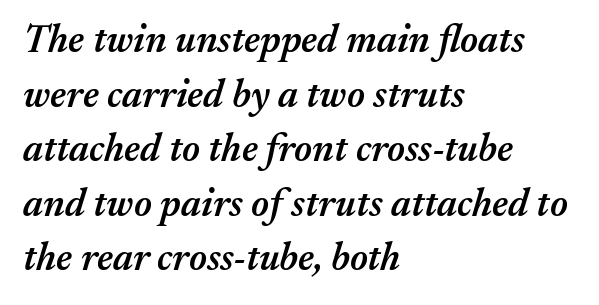
The image shows 39 px semibold type, italic (leaning right); set left-aligned, normal line spacing (1.4x), normal letter spacing, not underlined; medium stroke contrast and a medium x-height.
